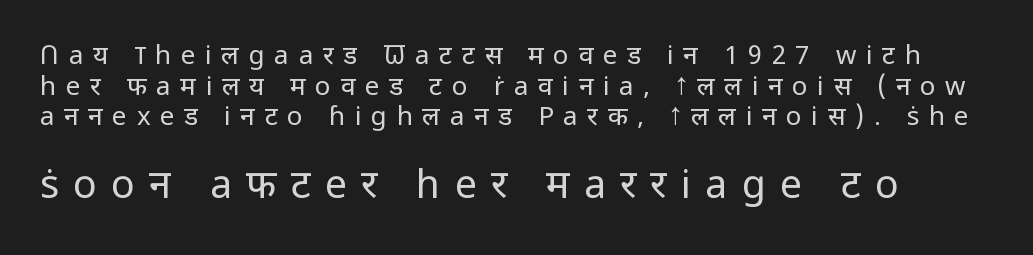
Q: Is the text bold? A: No.
Q: Is the text italic (slanted)? A: No, it is upright.
Q: Is the typeface a serif or a sans-serif typeface? A: Sans-serif.
Q: Is the text underlined? A: No.
Q: Is the spacing between letters normal or unusually wide? A: Unusually wide.
Q: Which block of text is set in a larger size, the first (top) or the second (bottom)? A: The second (bottom) one.
Q: Width (condensed, normal, or wide)? A: Normal.
Q: Stroke contrast? A: Low.
Q: x-height? A: Medium.
Q: Monospaced? A: No.
